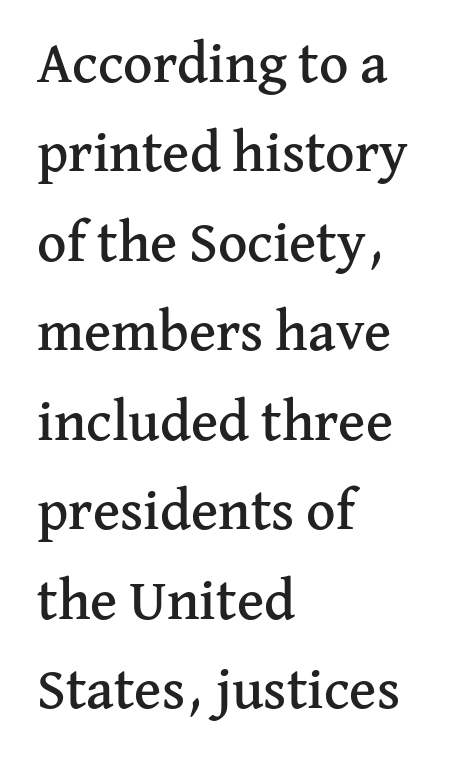
The baseline area is clear. Spacing between characters is what you'd get straight out of the box. The font family rendered here belongs to the serif group. Is this a fixed-width face? No — the glyphs have proportional, varying widths. The paragraph shown leans on its left margin.
